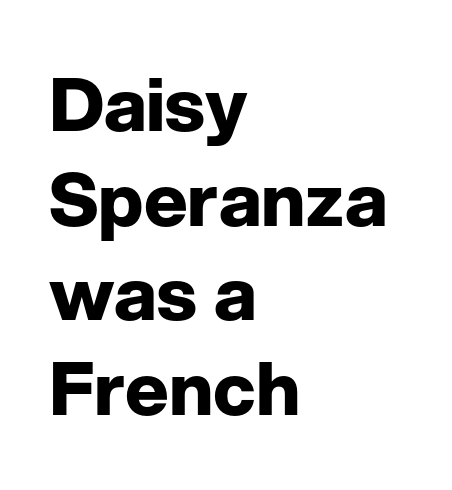
The image shows 74 px bold sans-serif type, upright; set left-aligned, normal line spacing (1.28x), normal letter spacing, not underlined; low stroke contrast and a medium x-height.
